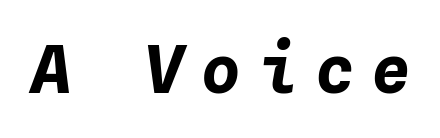
{"italic": "yes", "lean": "right", "slant_degrees": 4, "bold": "yes", "weight": "bold", "width": "normal", "stroke_contrast": "low", "x_height": "medium", "monospaced": "yes", "underline": "no", "letter_spacing": "wide", "letter_spacing_em": 0.26, "glyph_px": 66}
